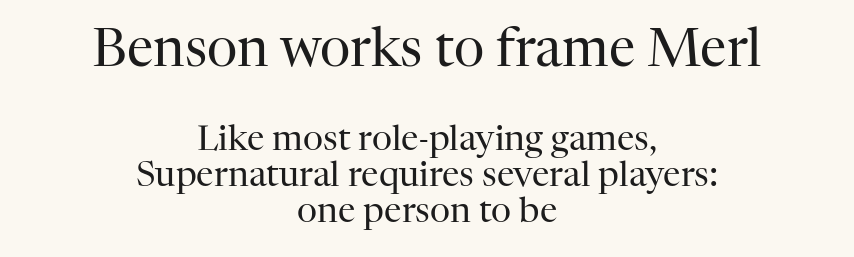
The image shows 53 px regular-weight serif type, upright; set centered, tight line spacing (1.04x), normal letter spacing, not underlined; the first (top) block is 1.51x larger; high stroke contrast and a medium x-height.
